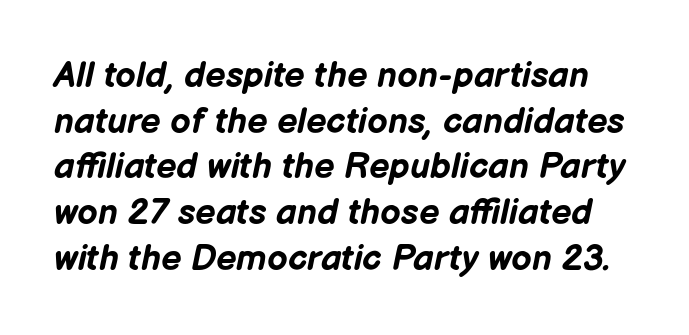
{"italic": "yes", "lean": "right", "slant_degrees": 12, "bold": "yes", "weight": "bold", "width": "normal", "stroke_contrast": "low", "x_height": "medium", "monospaced": "no", "underline": "no", "line_spacing": "normal", "line_spacing_ratio": 1.27, "letter_spacing": "normal", "letter_spacing_em": 0.0, "glyph_px": 36}
